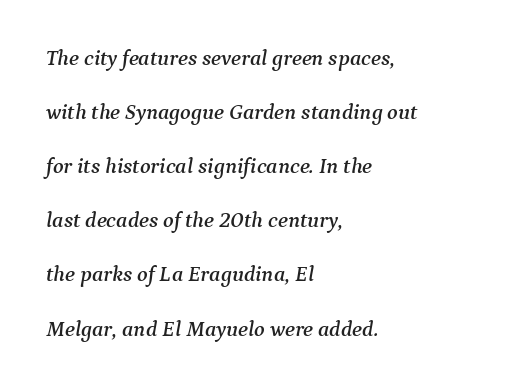
Check the space under the baseline: it is left empty. Italic? Definitely — the glyphs are oblique. Caption: standard tracking, unaltered. Layout note: lines flush left.
